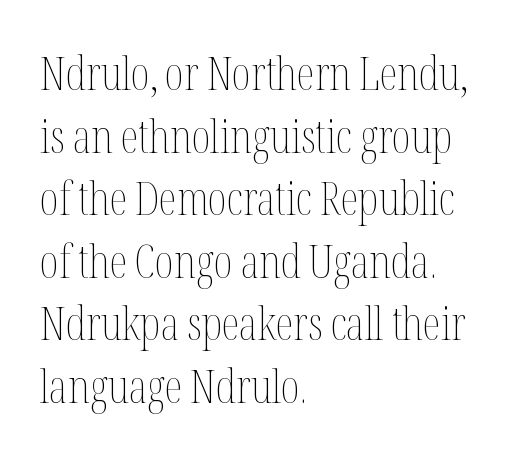
{"italic": "no", "bold": "no", "weight": "thin", "width": "condensed", "stroke_contrast": "medium", "x_height": "medium", "monospaced": "no", "underline": "no", "align": "left", "line_spacing": "normal", "line_spacing_ratio": 1.36, "letter_spacing": "normal", "letter_spacing_em": 0.0, "glyph_px": 46}
